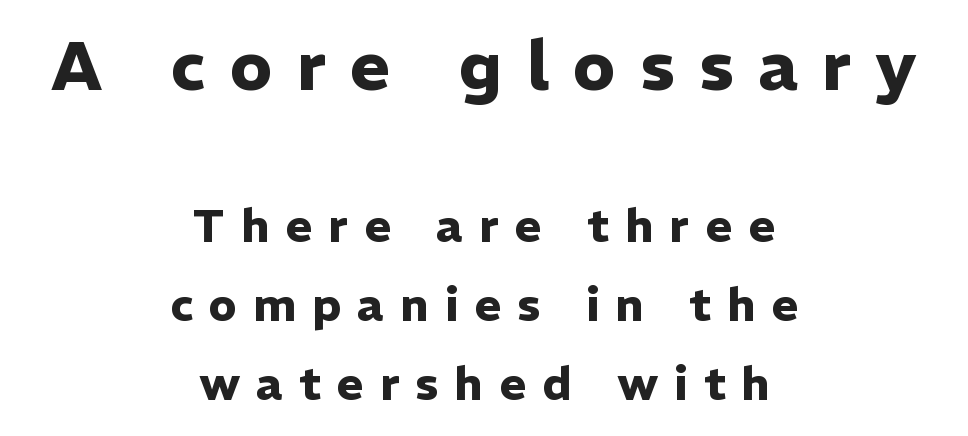
The image shows 69 px heavy sans-serif type, upright; set centered, line spacing 1.72x, unusually wide letter spacing (+0.35 em), not underlined; the first (top) block is 1.5x larger; low stroke contrast and a medium x-height.
